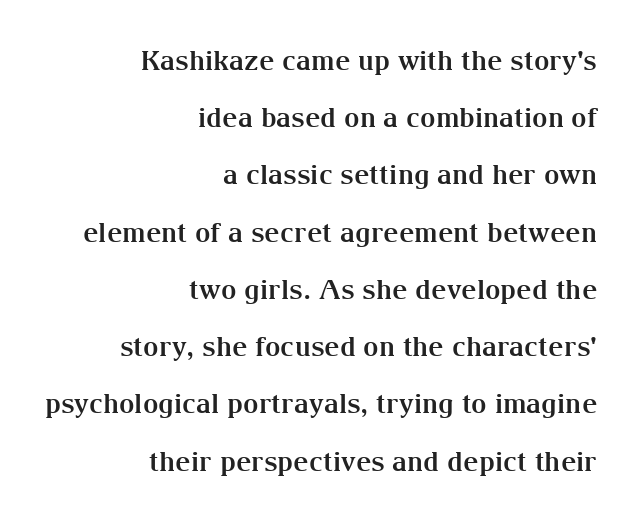
{"italic": "no", "bold": "yes", "underline": "no", "align": "right", "line_spacing": "loose", "line_spacing_ratio": 2.12, "letter_spacing": "normal", "letter_spacing_em": 0.0, "glyph_px": 27}
